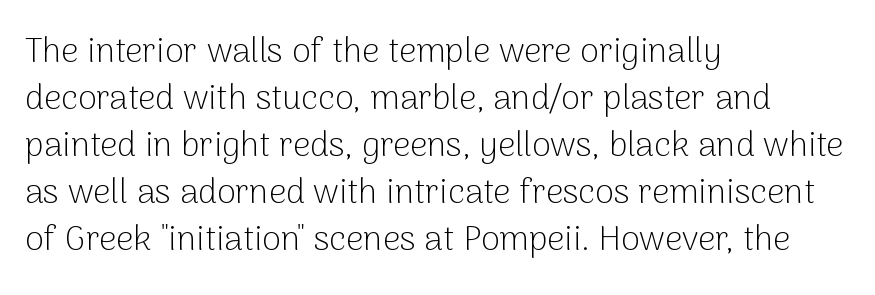
The image shows 34 px light sans-serif type, upright; set left-aligned, normal line spacing (1.38x), normal letter spacing, not underlined; low stroke contrast and a medium x-height.
